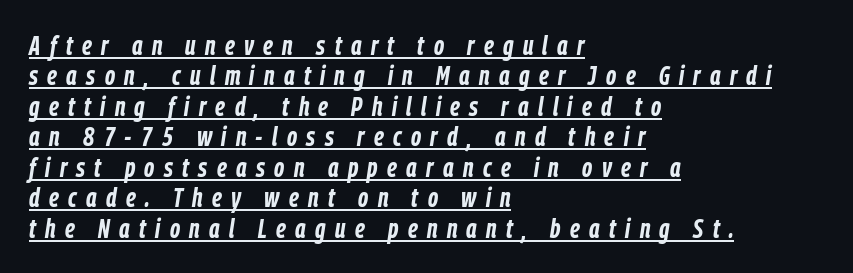
{"italic": "yes", "lean": "right", "slant_degrees": 9, "bold": "yes", "underline": "yes", "align": "left", "line_spacing_ratio": 1.17, "letter_spacing": "wide", "letter_spacing_em": 0.36, "glyph_px": 26}
